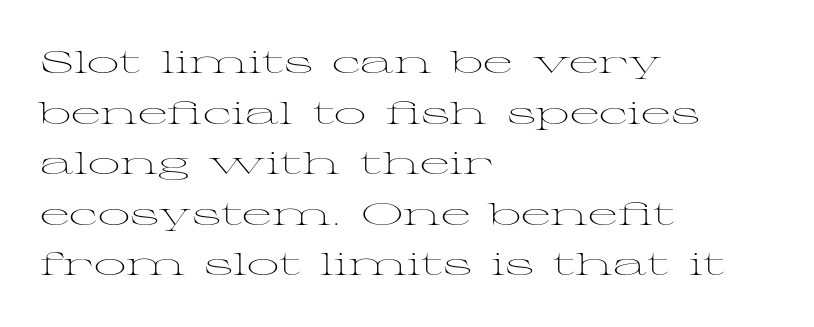
Words float on clear page, feet unadorned. Students, note that the glyphs here touch the page at normal intervals. The lettering holds an erect, upright posture throughout. Here the designer chose a conventional face with non-uniform glyph widths. Successive baselines arrive at the customary interval. The rendering shows small feet on the letterforms — a serif design.
